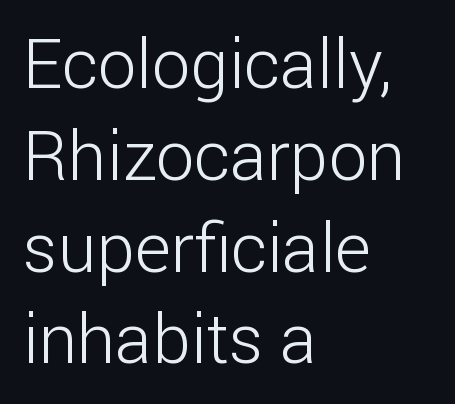
{"serif": "no", "italic": "no", "bold": "no", "weight": "light", "width": "normal", "stroke_contrast": "low", "x_height": "medium", "monospaced": "no", "underline": "no", "align": "left", "line_spacing": "normal", "line_spacing_ratio": 1.33, "letter_spacing": "normal", "letter_spacing_em": 0.0, "glyph_px": 69}
